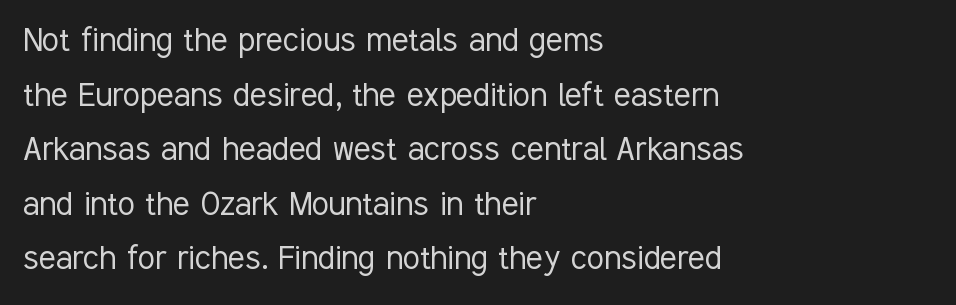
{"serif": "no", "italic": "no", "bold": "no", "weight": "light", "width": "condensed", "stroke_contrast": "low", "x_height": "medium", "monospaced": "no", "underline": "no", "align": "left", "line_spacing": "normal", "line_spacing_ratio": 1.4, "letter_spacing": "normal", "letter_spacing_em": 0.0, "glyph_px": 39}
